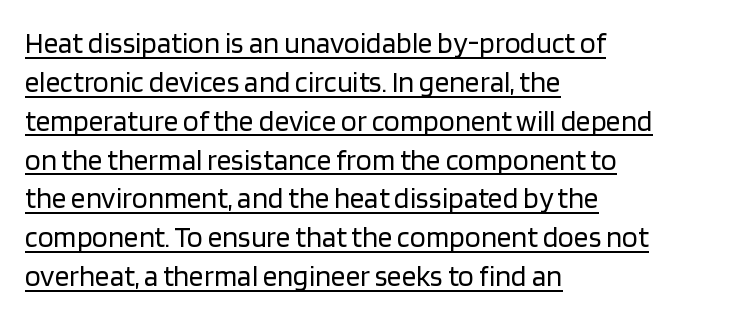
The image shows 29 px regular-weight sans-serif type, upright; set left-aligned, normal line spacing (1.34x), normal letter spacing, underlined; low stroke contrast and a large x-height.
